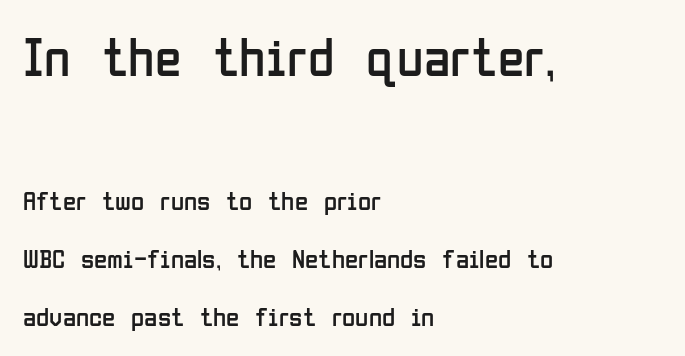
Type style note: lacks serifs. Unbolded letterforms with no extra heft. This block would shrink considerably if given ordinary leading; it's expanded now. No word sits above an underline. Look at the glyph heights: the upper group is clearly the bigger setting.
